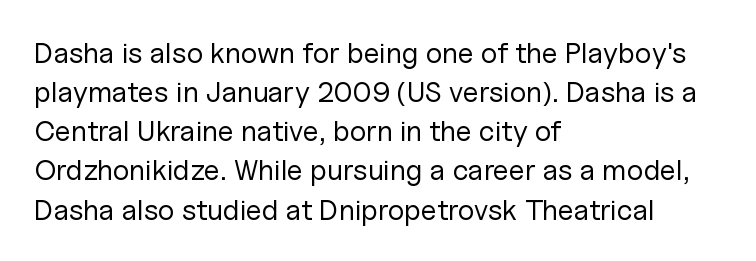
The lettering holds an erect, upright posture throughout. The letterforms sit at book weight or below. The text was rendered using a sans face with plain stroke endings. Underlining? Definitely not there. Vertical spacing — default.
